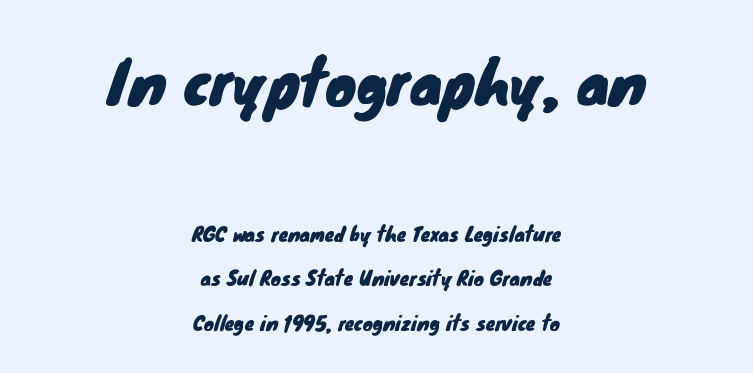
The image shows 58 px sans-serif type; set centered, loose line spacing (2.35x), normal letter spacing, not underlined; the first (top) block is 3.05x larger; low stroke contrast and a small x-height.
